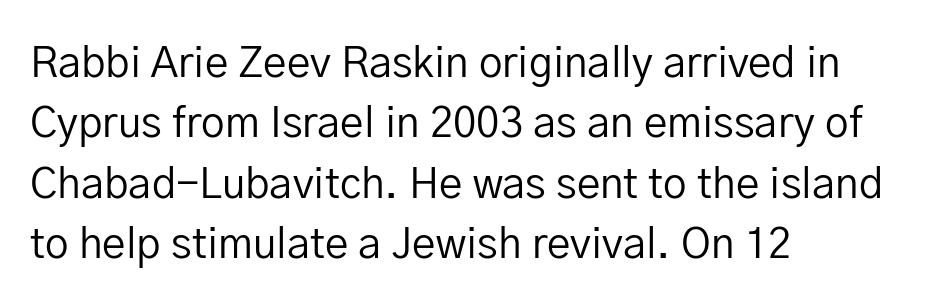
Q: Is the text bold? A: No.
Q: Is the text italic (slanted)? A: No, it is upright.
Q: Is the typeface a serif or a sans-serif typeface? A: Sans-serif.
Q: Is the text underlined? A: No.
Q: How is the paragraph aligned? A: Left-aligned.
Q: Is the spacing between letters normal or unusually wide? A: Normal.
Q: Is the spacing between lines tight, normal or loose? A: Normal.
Q: Width (condensed, normal, or wide)? A: Normal.
Q: Stroke contrast? A: Low.
Q: x-height? A: Medium.
Q: Monospaced? A: No.
